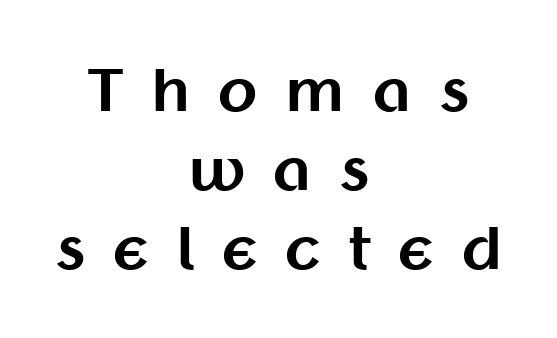
The image shows 57 px bold sans-serif type, upright; set centered, normal line spacing (1.39x), unusually wide letter spacing (+0.49 em), not underlined; medium stroke contrast and a medium x-height.
